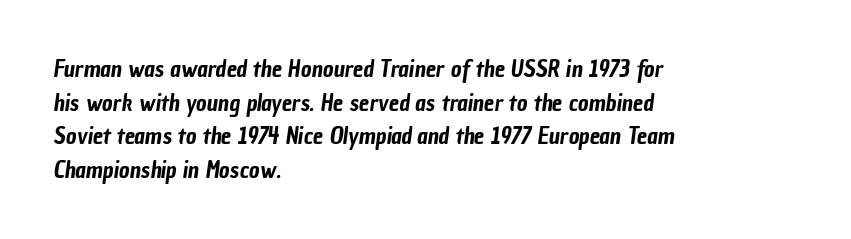
The image shows 23 px text type; set left-aligned, normal line spacing (1.46x), normal letter spacing, not underlined.
